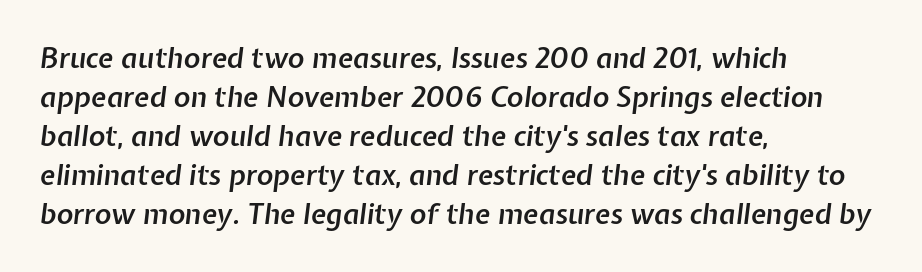
Quick note: underline off. A typesetter would call this zero additional tracking. Look at the stroke-to-counter ratio: somewhat heavy, a semibold. Whoever set this chose a conventional vertical rhythm. If you drew a ruler down the left edge, every line would touch it. Slanted lettering throughout.
